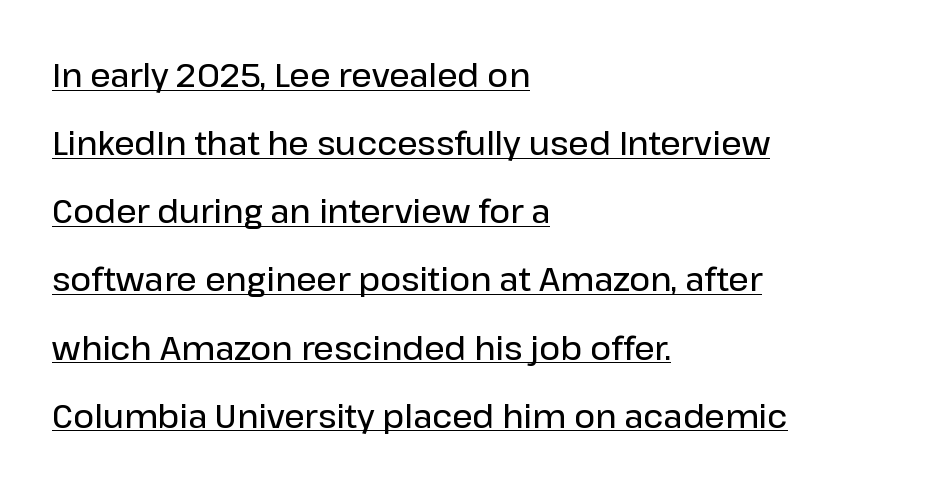
The letters stand upright; this is a roman face. The type family on display is of the sans-serif kind. The vertical gap from one line to the next is large. Check the space under the baseline: a stroke is drawn there. Spacing verdict: proportional, widths tailored to each character. Students, note that the glyphs here touch the page at normal intervals.
